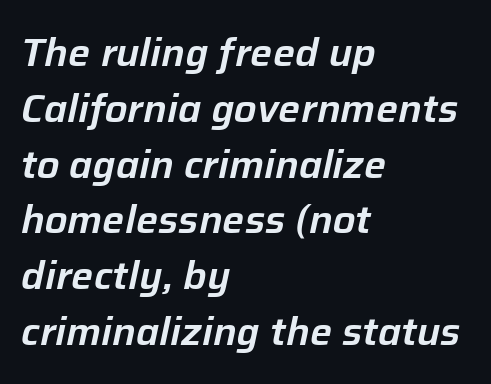
You could not count columns in this text — the font is proportionally spaced. Short and long lines alike share a common starting point at left. Does the leading feel generous? No, just average. Short note: letters normally spaced.
